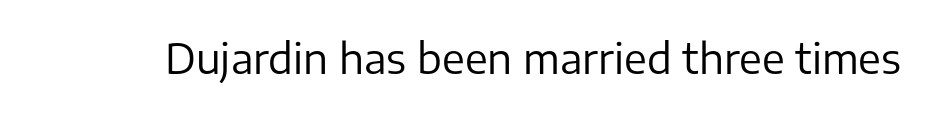
The strip under each line holds only bare page. Summary of weight: not heavy and not bold. Do the letters lean? They stand straight. A typesetter would call this zero additional tracking. Note: no serifs on the glyphs.
